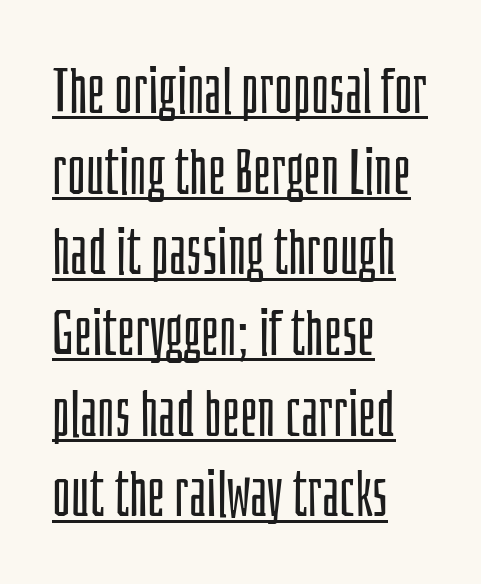
The image shows 63 px light, condensed sans-serif type, upright; set left-aligned, normal line spacing (1.28x), normal letter spacing, underlined; low stroke contrast and a large x-height.
